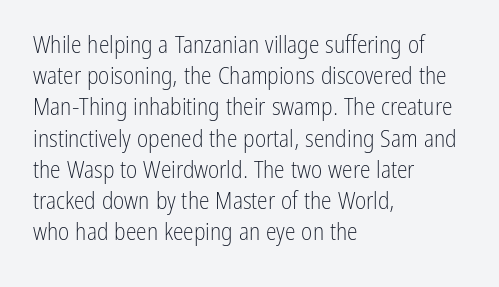
The image shows 24 px text type, upright; set left-aligned, normal line spacing (1.3x), normal letter spacing, not underlined.
